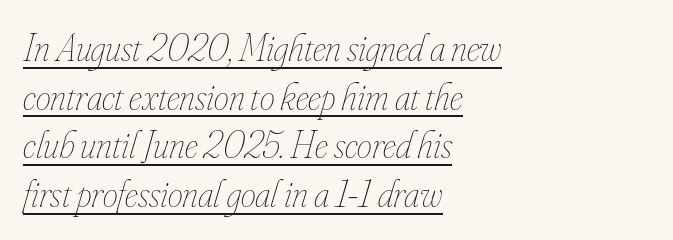
Italic? Definitely — the glyphs are oblique. The glyphs are accompanied by a horizontal stroke just below them. Casual observation: everything's shoved over to the left. Note the varied advance widths — an 'i' is clearly narrower than an 'm'. Unbolded letterforms with no extra heft. Here the glyphs are tracked normally, forming tight word shapes.
